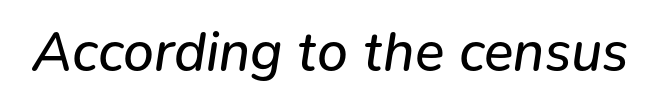
The passage shown is typed in a proportional face where columns would drift. Letter spacing: default. The space beneath each line is pristine and unruled. This sample uses an oblique cut, with every glyph tilted off the vertical. The face looks like a standard text weight, possibly lighter.
